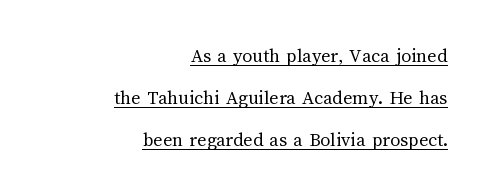
The image shows 20 px text type, upright; set right-aligned, loose line spacing (2.09x), normal letter spacing, underlined.
